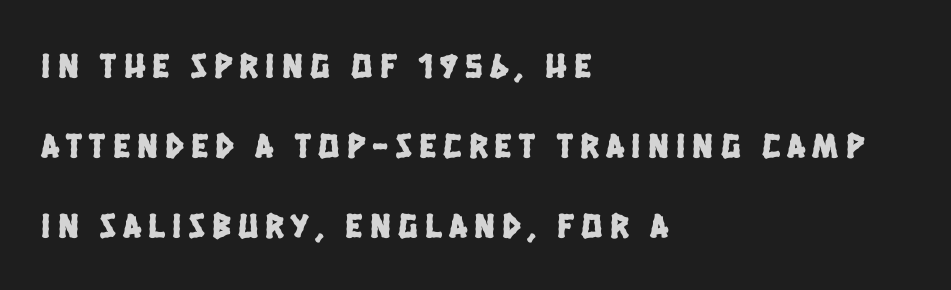
The horizontal fit of the characters is loose and conspicuously gappy. Each letter's strokes conclude bluntly, with no projecting serifs. The paragraph shown leans on its left margin. Note the varied advance widths — an 'i' is clearly narrower than an 'm'. Check under the words: just untouched page.
